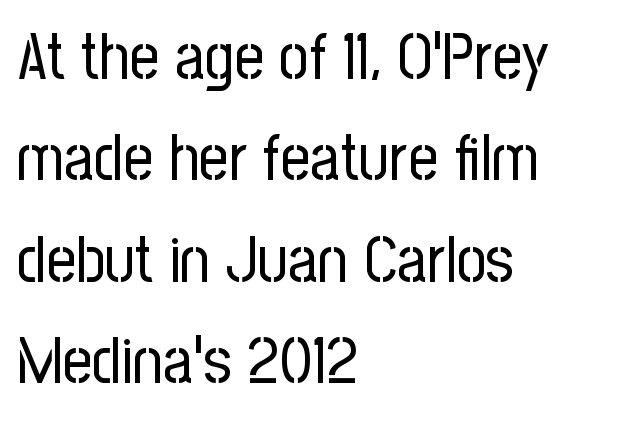
Tracking here is standard; glyphs follow each other at the usual distance. Letters rest on an invisible, unmarked baseline. A typesetter would label this face a sans. The block of text has a typical density, with ordinary space between rows.
